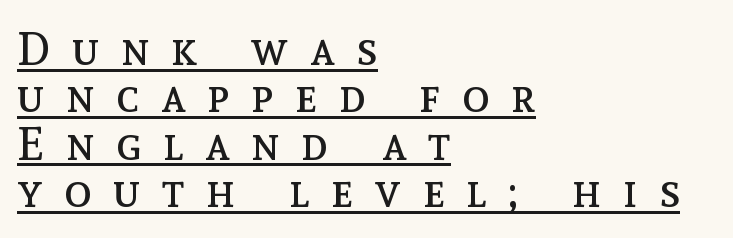
The image shows 46 px regular-weight type, upright; set left-aligned, tight line spacing (1.03x), unusually wide letter spacing (+0.47 em), underlined; a medium x-height.
